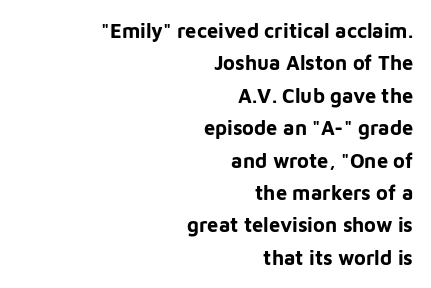
Q: Is the text bold? A: Yes.
Q: Is the text italic (slanted)? A: No, it is upright.
Q: Is the text underlined? A: No.
Q: How is the paragraph aligned? A: Right-aligned.
Q: Is the spacing between letters normal or unusually wide? A: Normal.
Q: Is the spacing between lines tight, normal or loose? A: Normal.
